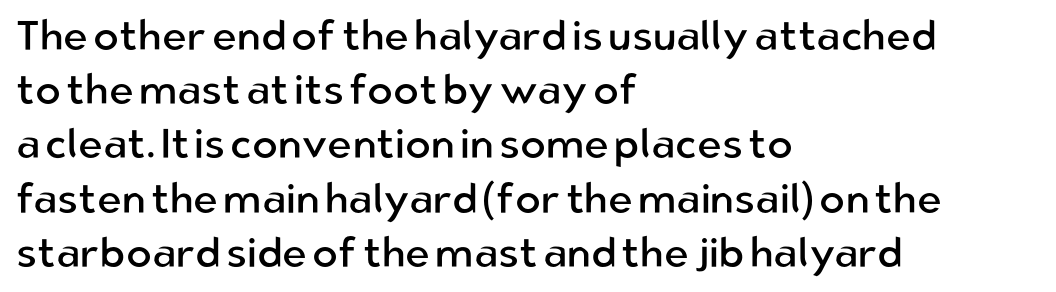
Q: Is the text bold? A: No.
Q: Is the text italic (slanted)? A: No, it is upright.
Q: Is the typeface a serif or a sans-serif typeface? A: Sans-serif.
Q: Is the text underlined? A: No.
Q: How is the paragraph aligned? A: Left-aligned.
Q: Is the spacing between letters normal or unusually wide? A: Normal.
Q: Is the spacing between lines tight, normal or loose? A: Normal.
Q: Width (condensed, normal, or wide)? A: Normal.
Q: Stroke contrast? A: Low.
Q: x-height? A: Medium.
Q: Monospaced? A: No.
